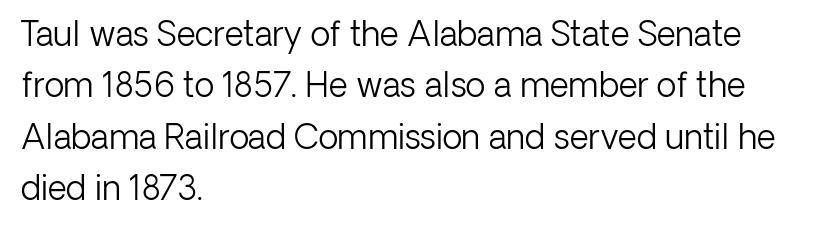
{"serif": "no", "italic": "no", "bold": "no", "weight": "light", "width": "normal", "stroke_contrast": "low", "x_height": "medium", "monospaced": "no", "underline": "no", "align": "left", "line_spacing": "normal", "line_spacing_ratio": 1.56, "letter_spacing": "normal", "letter_spacing_em": 0.0, "glyph_px": 33}
